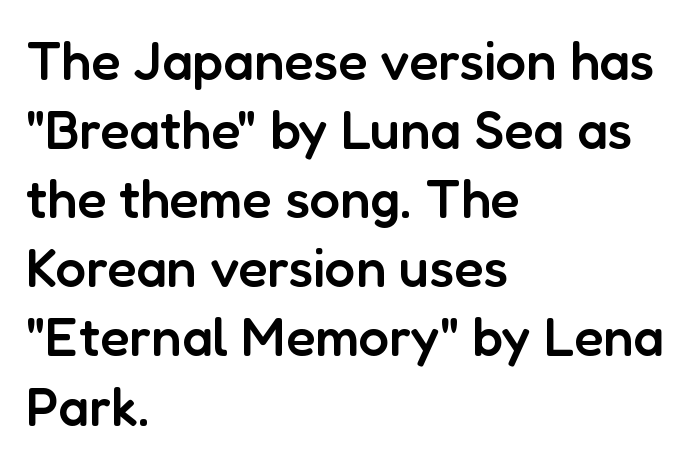
The image shows 54 px semibold sans-serif type, upright; set left-aligned, normal line spacing (1.28x), normal letter spacing, not underlined; low stroke contrast and a medium x-height.
